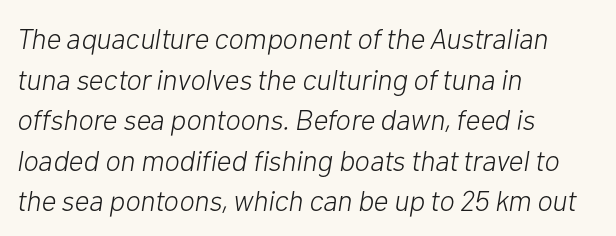
Is this a fixed-width face? No — the glyphs have proportional, varying widths. Stem width sits at or under what a default text font uses. Designer's note — italics engaged. Lines of text with bare space underneath. Successive baselines arrive at the customary interval. What stands out about the letter spacing? Nothing — it is the standard amount.
